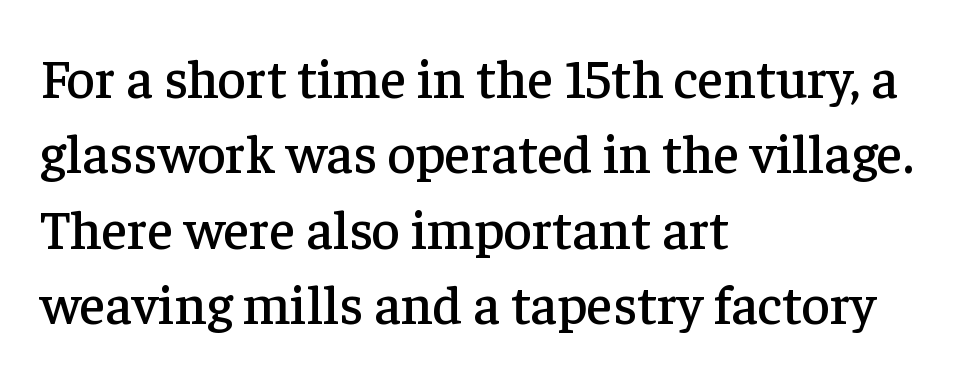
The image shows 55 px serif type, upright; set left-aligned, normal line spacing (1.37x), normal letter spacing, not underlined; low stroke contrast and a medium x-height.
